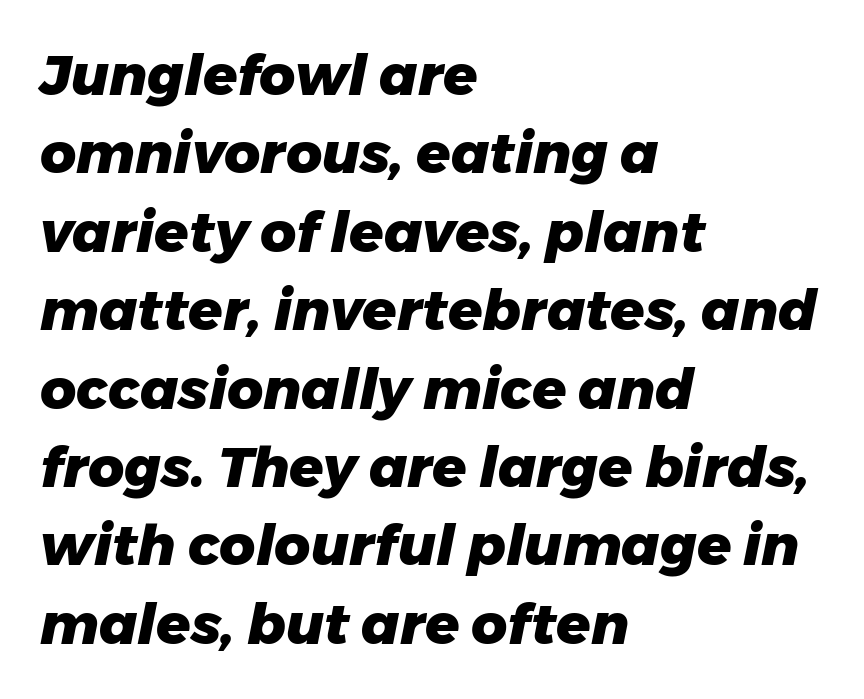
Q: Is the text bold? A: Yes.
Q: Is the text italic (slanted)? A: Yes, it leans right by about 11 degrees.
Q: Is the text underlined? A: No.
Q: How is the paragraph aligned? A: Left-aligned.
Q: Is the spacing between letters normal or unusually wide? A: Normal.
Q: Is the spacing between lines tight, normal or loose? A: Normal.
Q: Width (condensed, normal, or wide)? A: Normal.
Q: Stroke contrast? A: Low.
Q: x-height? A: Medium.
Q: Monospaced? A: No.
